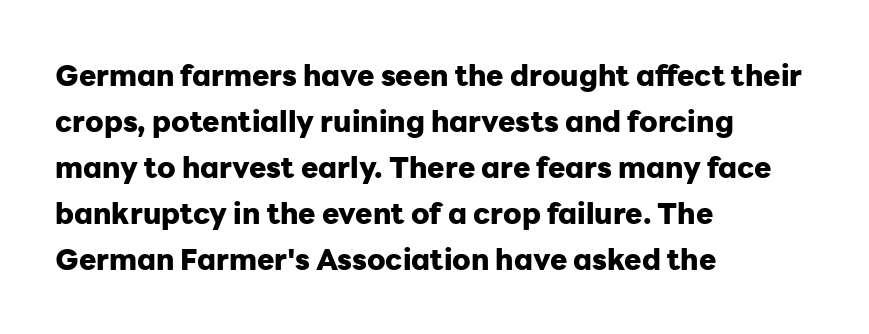
The image shows 29 px heavy sans-serif type, upright; set left-aligned, normal line spacing (1.59x), normal letter spacing, not underlined; low stroke contrast and a medium x-height.
